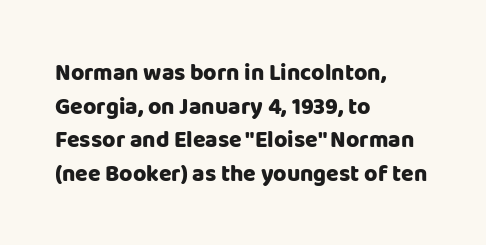
Each line starts at the same left margin while the right side varies. One glance says typical: line gaps are just what's usual. Nope, not italic — everything's standing straight. Plenty of ink on the page — the face is bold.
